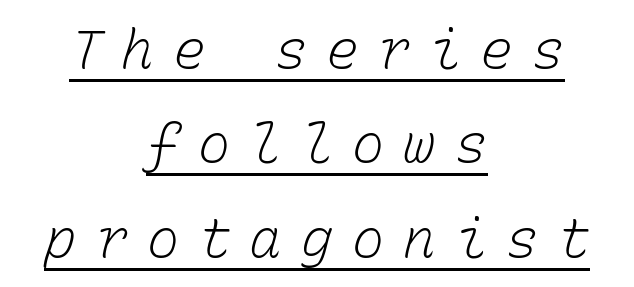
Q: Is the text bold? A: No.
Q: Is the text underlined? A: Yes.
Q: How is the paragraph aligned? A: Centered.
Q: Is the spacing between letters normal or unusually wide? A: Unusually wide.
Q: Width (condensed, normal, or wide)? A: Normal.
Q: Stroke contrast? A: Low.
Q: x-height? A: Medium.
Q: Monospaced? A: Yes.
